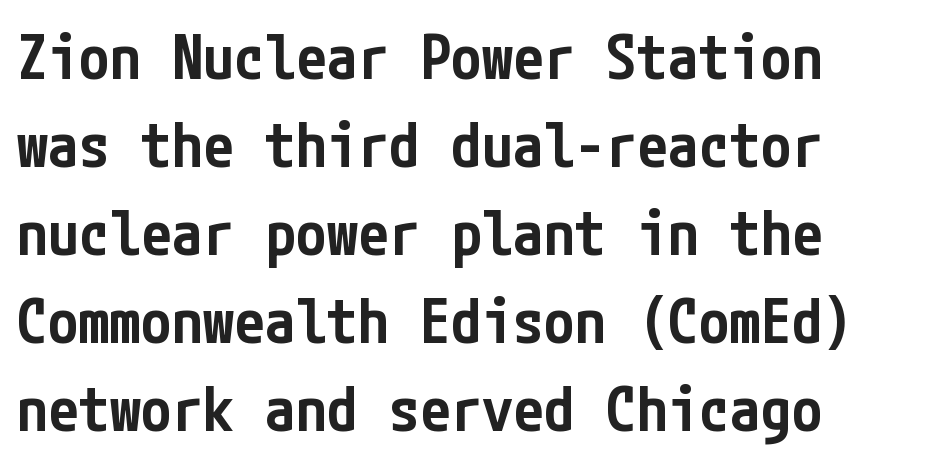
Q: Is the text bold? A: Semi-bold.
Q: Is the text italic (slanted)? A: No, it is upright.
Q: Is the typeface a serif or a sans-serif typeface? A: Sans-serif.
Q: Is the text underlined? A: No.
Q: Is the spacing between letters normal or unusually wide? A: Normal.
Q: Is the spacing between lines tight, normal or loose? A: Normal.
Q: Width (condensed, normal, or wide)? A: Condensed.
Q: Stroke contrast? A: Low.
Q: x-height? A: Medium.
